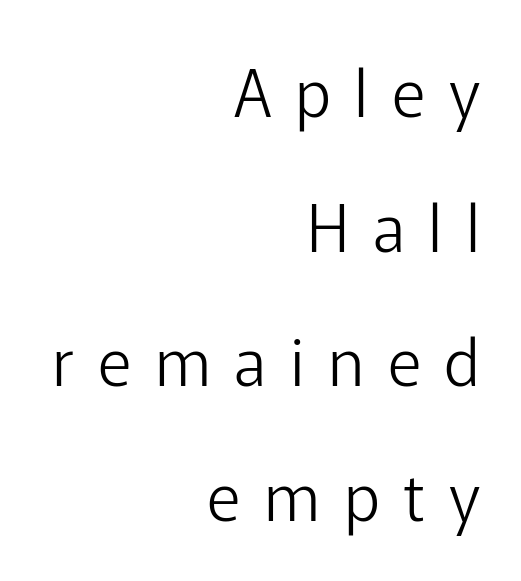
Q: Is the text bold? A: No.
Q: Is the text italic (slanted)? A: No, it is upright.
Q: Is the typeface a serif or a sans-serif typeface? A: Sans-serif.
Q: Is the text underlined? A: No.
Q: How is the paragraph aligned? A: Right-aligned.
Q: Is the spacing between letters normal or unusually wide? A: Unusually wide.
Q: Is the spacing between lines tight, normal or loose? A: Loose.
Q: Width (condensed, normal, or wide)? A: Normal.
Q: Stroke contrast? A: Low.
Q: x-height? A: Medium.
Q: Monospaced? A: No.
